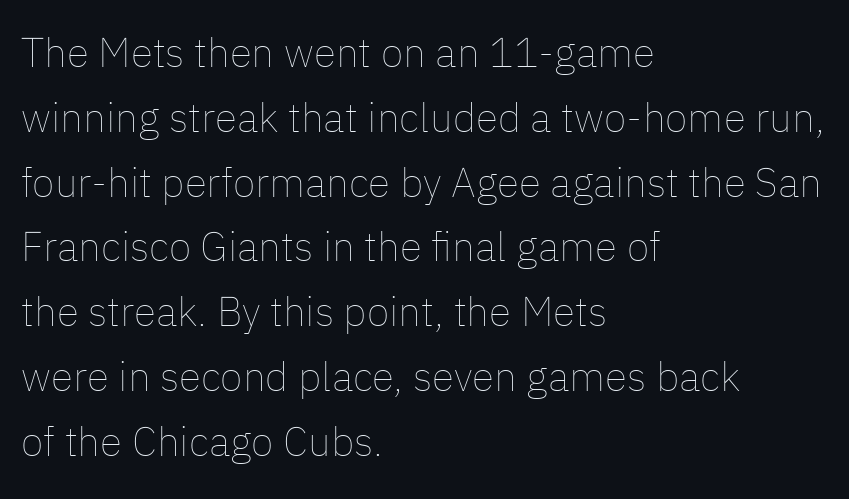
No word sits above an underline. The passage shown has conventional tracking throughout. The block of text has a typical density, with ordinary space between rows. The compositor pushed each line to the left boundary. The letters stand upright; this is a roman face.
